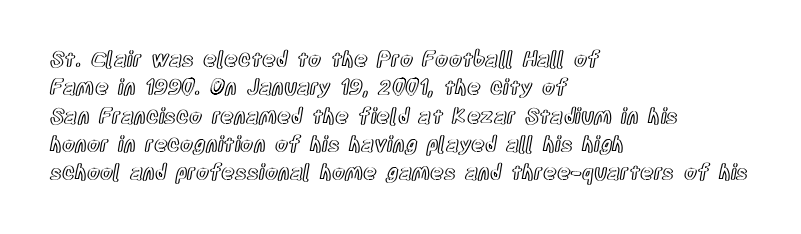
{"underline": "no", "align": "left", "line_spacing": "normal", "line_spacing_ratio": 1.35, "letter_spacing": "normal", "letter_spacing_em": 0.0, "glyph_px": 21}
